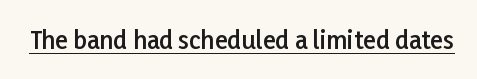
Q: Is the text bold? A: Semi-bold.
Q: Is the text italic (slanted)? A: No, it is upright.
Q: Is the text underlined? A: Yes.
Q: Is the spacing between letters normal or unusually wide? A: Normal.
